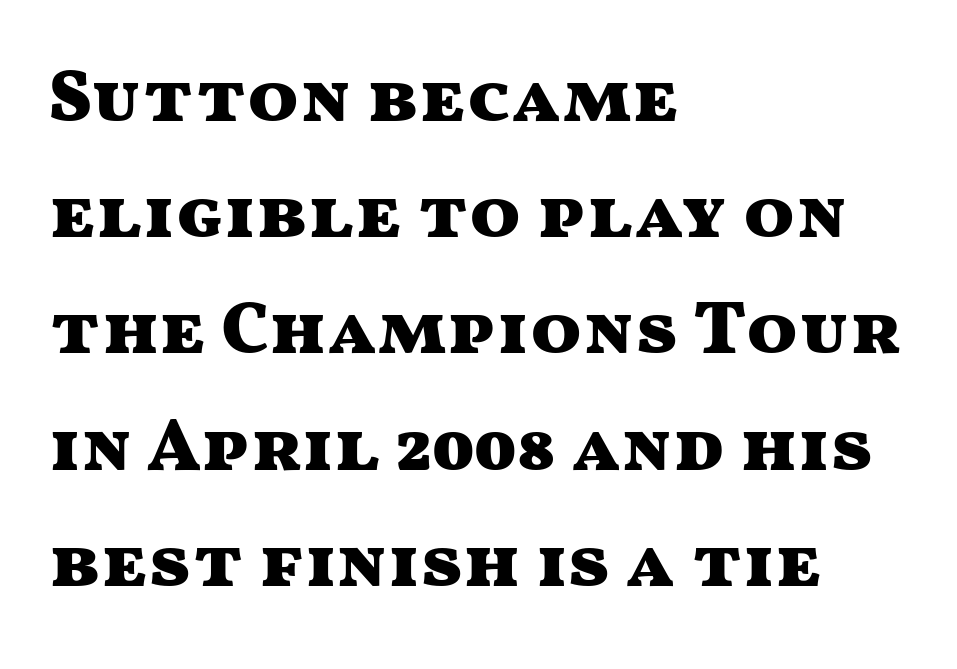
The image shows 75 px heavy, wide sans-serif type, upright; set left-aligned, normal line spacing (1.55x), normal letter spacing, not underlined; medium stroke contrast and a medium x-height.
